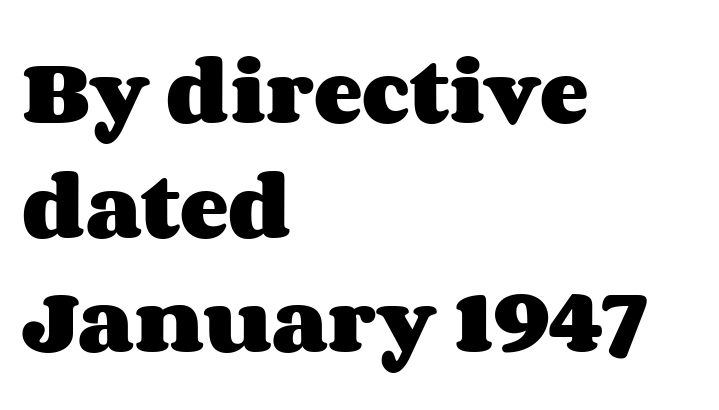
The compositor pushed each line to the left boundary. Students, observe: this is what conventionally led text looks like. The font is running at its bold setting. This sample has the flowing, uneven cadence of proportional lettering.
